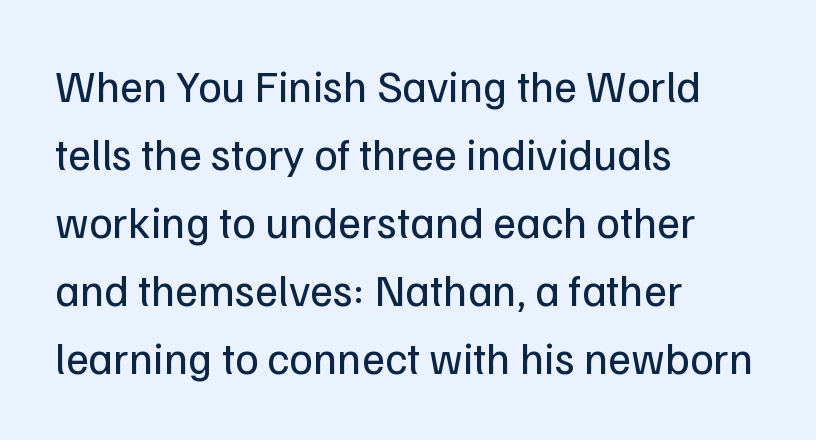
Quick note: underline off. Whoever set this chose a conventional vertical rhythm. The strokes carry an ordinary text weight at most. Visually the block forms a straight wall on the left and a jagged coastline on the right.
